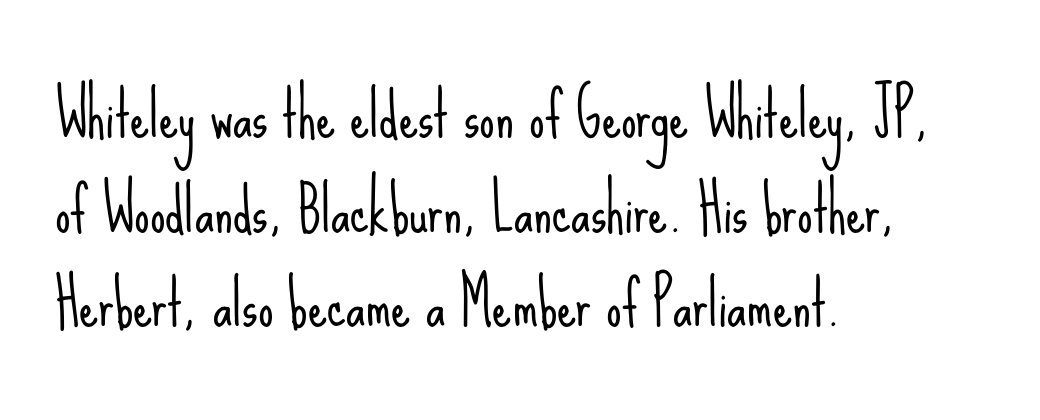
The image shows 61 px light, condensed sans-serif type, upright; set left-aligned, normal line spacing (1.55x), normal letter spacing, not underlined; low stroke contrast and a small x-height.
